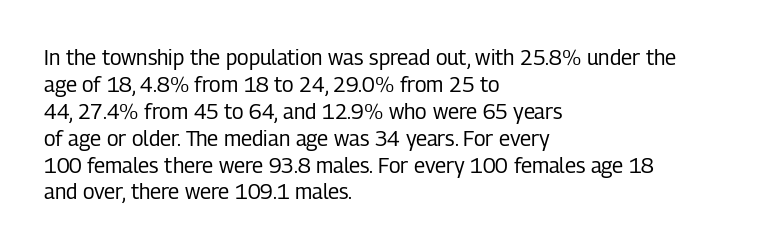
Q: Is the text bold? A: No.
Q: Is the text italic (slanted)? A: No, it is upright.
Q: Is the text underlined? A: No.
Q: How is the paragraph aligned? A: Left-aligned.
Q: Is the spacing between letters normal or unusually wide? A: Normal.
Q: Is the spacing between lines tight, normal or loose? A: Normal.
